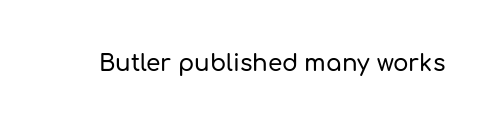
The image shows 23 px text type, upright; set normal letter spacing, not underlined.
